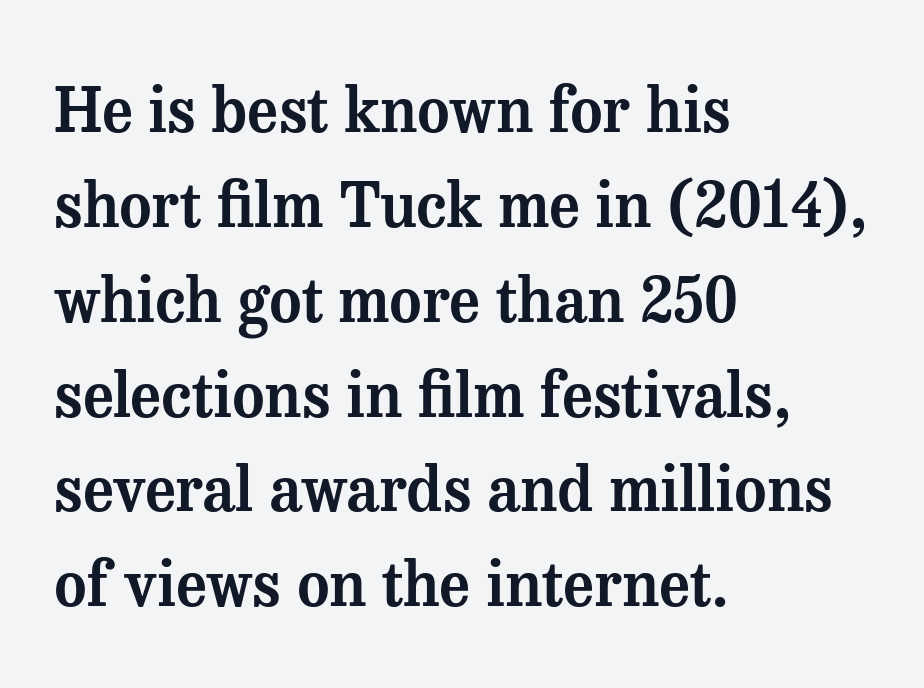
Q: Is the text italic (slanted)? A: No, it is upright.
Q: Is the typeface a serif or a sans-serif typeface? A: Serif.
Q: Is the text underlined? A: No.
Q: How is the paragraph aligned? A: Left-aligned.
Q: Is the spacing between letters normal or unusually wide? A: Normal.
Q: Is the spacing between lines tight, normal or loose? A: Normal.
Q: Width (condensed, normal, or wide)? A: Normal.
Q: Stroke contrast? A: Medium.
Q: x-height? A: Medium.
Q: Monospaced? A: No.
